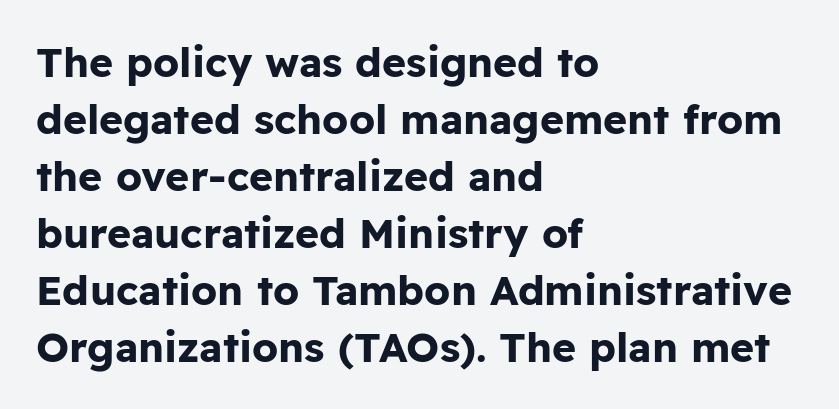
Q: Is the text bold? A: Yes.
Q: Is the text italic (slanted)? A: No, it is upright.
Q: Is the typeface a serif or a sans-serif typeface? A: Sans-serif.
Q: Is the text underlined? A: No.
Q: How is the paragraph aligned? A: Left-aligned.
Q: Is the spacing between letters normal or unusually wide? A: Normal.
Q: Is the spacing between lines tight, normal or loose? A: Normal.
Q: Width (condensed, normal, or wide)? A: Normal.
Q: Stroke contrast? A: Low.
Q: x-height? A: Medium.
Q: Monospaced? A: No.
